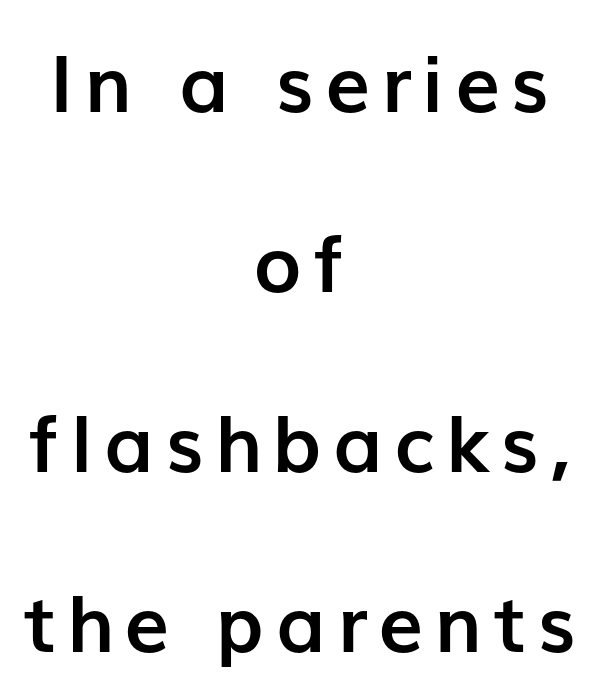
Q: Is the text bold? A: Yes.
Q: Is the text italic (slanted)? A: No, it is upright.
Q: Is the typeface a serif or a sans-serif typeface? A: Sans-serif.
Q: Is the text underlined? A: No.
Q: How is the paragraph aligned? A: Centered.
Q: Is the spacing between lines tight, normal or loose? A: Loose.
Q: Width (condensed, normal, or wide)? A: Normal.
Q: Stroke contrast? A: Low.
Q: x-height? A: Medium.
Q: Monospaced? A: No.
